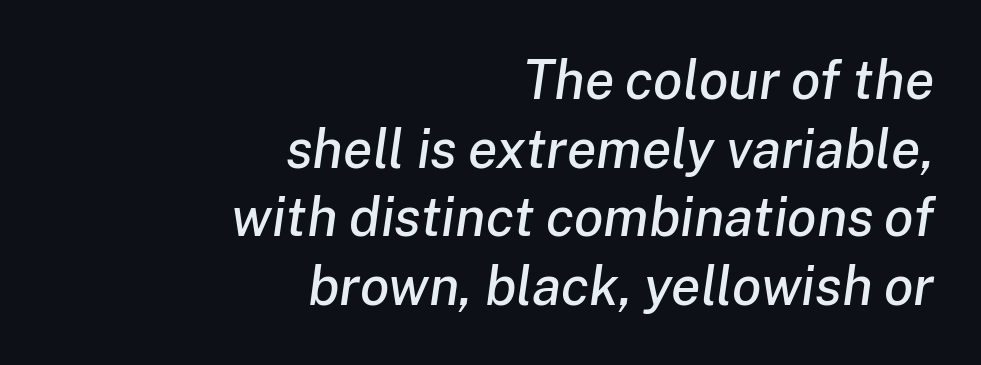
Proportional: the letters do not fall into vertical columns. Tall strokes in this sample are angled rather than plumb. A bare baseline throughout the passage. How are the letters spaced? Ordinarily, with no added tracking.
